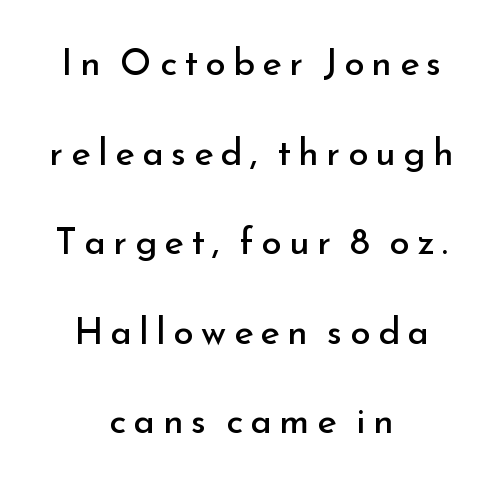
The passage shown is typed in a proportional face where columns would drift. Honestly, there is no underline to notice here at all. Nothing heavy about these letters — not bold at all. Between one letter and the next there's a generous, obvious gap. In terms of leading, this rendering errs on the spacious side.
